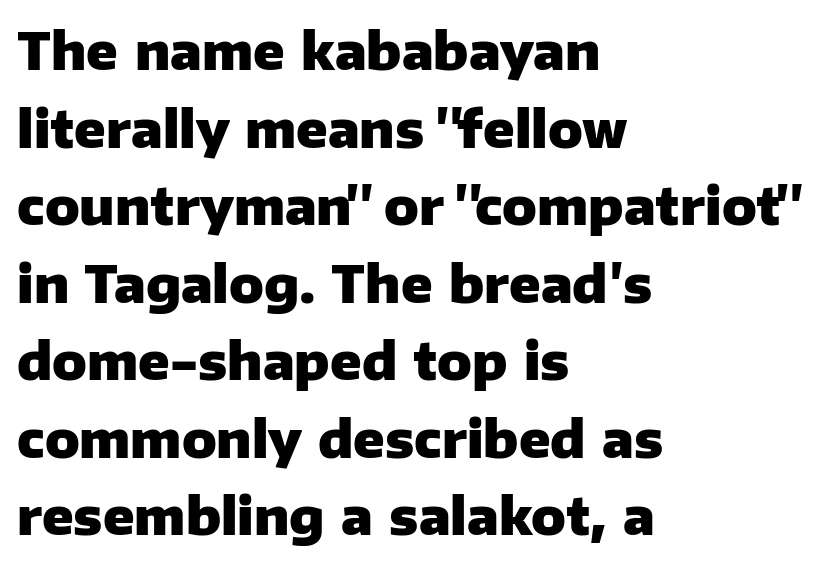
{"serif": "no", "italic": "no", "bold": "yes", "weight": "heavy", "width": "normal", "stroke_contrast": "low", "x_height": "medium", "monospaced": "no", "underline": "no", "align": "left", "line_spacing": "normal", "line_spacing_ratio": 1.52, "letter_spacing": "normal", "letter_spacing_em": 0.0, "glyph_px": 51}
